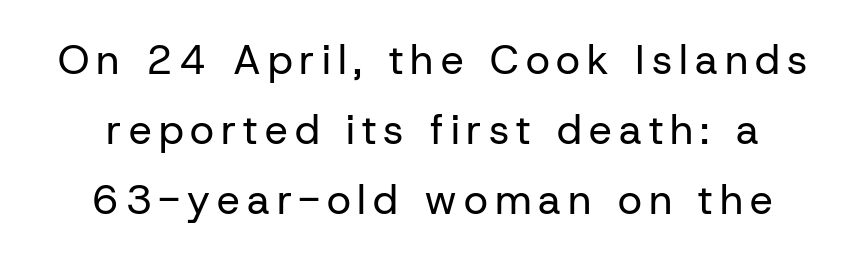
This is the regular roman posture of the typeface. The glyphs are unaccompanied by any horizontal stroke below them. Do the characters align in a grid? No, the font is proportional. The face looks like a standard text weight, possibly lighter. Typographically, this falls in the sans-serif category.
